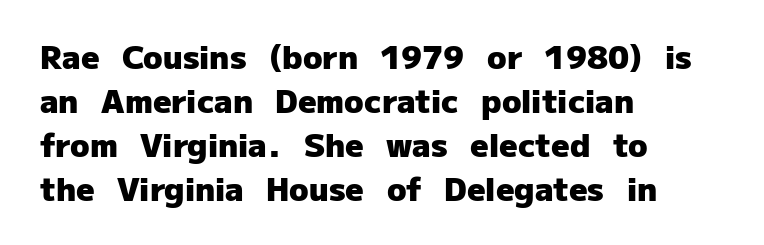
{"serif": "no", "italic": "no", "bold": "yes", "weight": "heavy", "width": "normal", "stroke_contrast": "low", "x_height": "medium", "monospaced": "no", "underline": "no", "align": "left", "line_spacing": "normal", "line_spacing_ratio": 1.37, "letter_spacing": "normal", "letter_spacing_em": 0.0, "glyph_px": 32}
